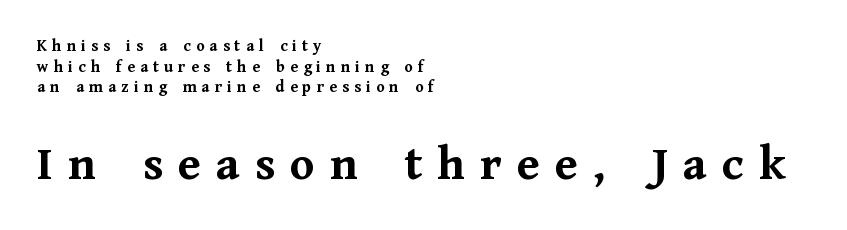
{"serif": "yes", "italic": "no", "bold": "yes", "weight": "semibold", "width": "normal", "stroke_contrast": "medium", "x_height": "medium", "monospaced": "no", "underline": "no", "align": "left", "line_spacing_ratio": 1.21, "letter_spacing": "wide", "letter_spacing_em": 0.3, "larger_block": "second", "size_ratio": 2.94, "glyph_px": 50}
